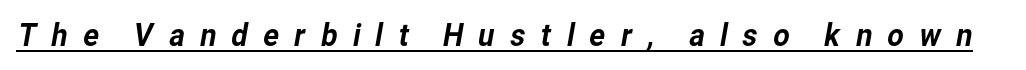
The image shows 32 px sans-serif type; set unusually wide letter spacing (+0.43 em), underlined; low stroke contrast and a medium x-height.
